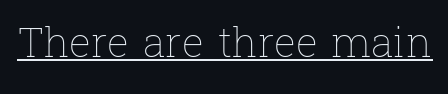
What stands out about the letter spacing? Nothing — it is the standard amount. Quick note: not italic, upright. The face used here is proportionally spaced, like ordinary book or web type. Ink coverage per letter is moderate at most. A typographer would call this underscored text.
